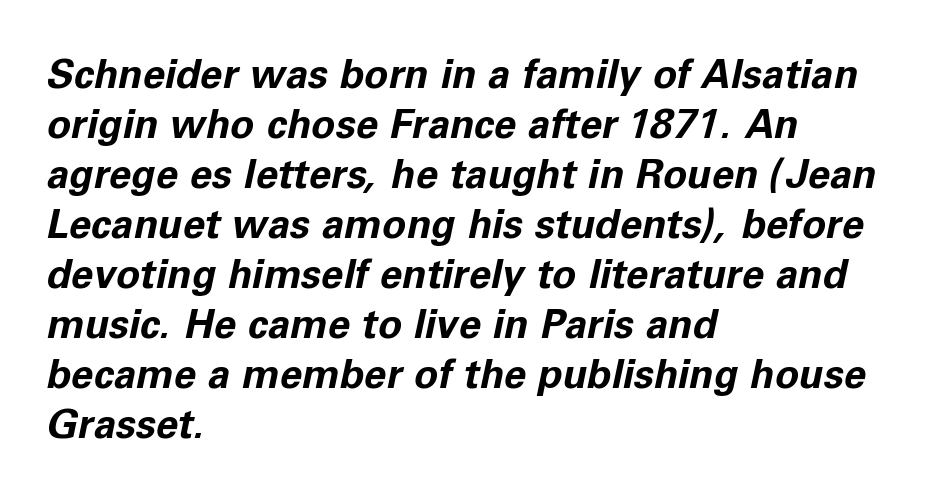
Q: Is the text bold? A: Yes.
Q: Is the text italic (slanted)? A: Yes, it leans right by about 11 degrees.
Q: Is the text underlined? A: No.
Q: How is the paragraph aligned? A: Left-aligned.
Q: Is the spacing between letters normal or unusually wide? A: Normal.
Q: Is the spacing between lines tight, normal or loose? A: Normal.
Q: Width (condensed, normal, or wide)? A: Normal.
Q: Stroke contrast? A: Low.
Q: x-height? A: Medium.
Q: Monospaced? A: No.
